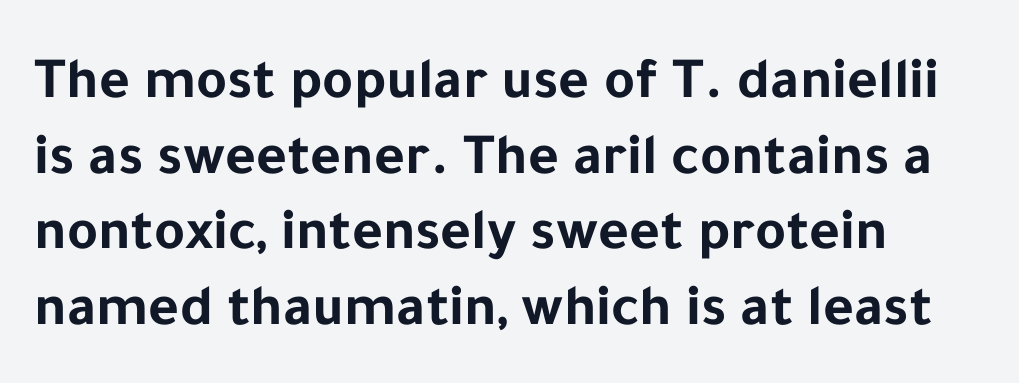
In terms of posture, this sample is upright. These lines are rendered in a variable-pitch font. Glance below the letters and you will spot only blank space. Compared with typical paragraphs, the rows here are spaced about the same.
